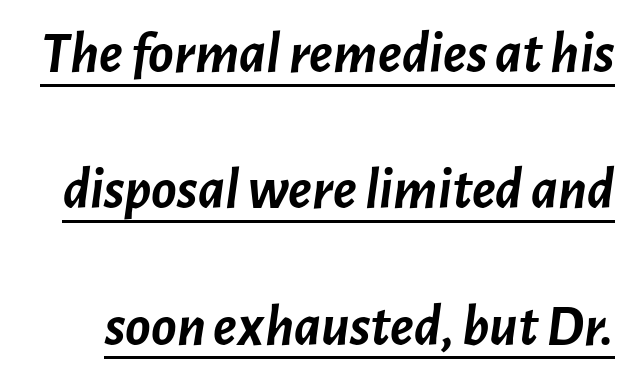
Q: Is the text bold? A: Yes.
Q: Is the text italic (slanted)? A: Yes, it leans right by about 7 degrees.
Q: Is the text underlined? A: Yes.
Q: Is the spacing between letters normal or unusually wide? A: Normal.
Q: Is the spacing between lines tight, normal or loose? A: Loose.
Q: Width (condensed, normal, or wide)? A: Normal.
Q: Stroke contrast? A: Low.
Q: x-height? A: Medium.
Q: Monospaced? A: No.
